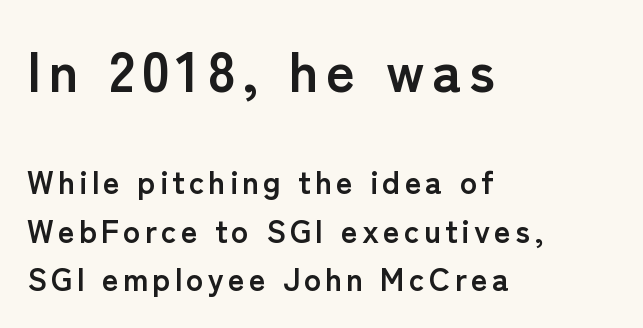
The image shows 56 px semibold sans-serif type, upright; set left-aligned, normal line spacing (1.51x), not underlined; the first (top) block is 1.75x larger; low stroke contrast and a medium x-height.
